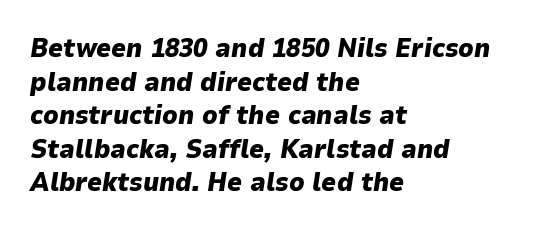
Q: Is the text bold? A: Yes.
Q: Is the text italic (slanted)? A: Yes, it leans right by about 9 degrees.
Q: Is the text underlined? A: No.
Q: How is the paragraph aligned? A: Left-aligned.
Q: Is the spacing between letters normal or unusually wide? A: Normal.
Q: Is the spacing between lines tight, normal or loose? A: Normal.
